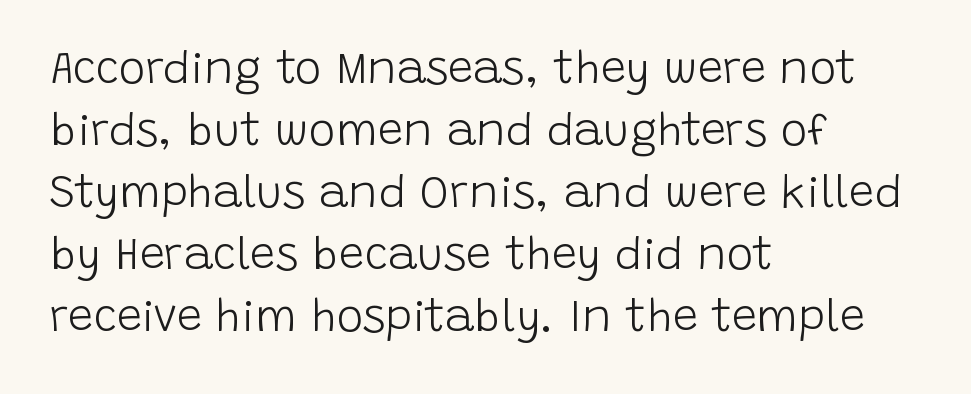
Regarding serifs, this sample does without them. The weight would be labelled regular, book, light, or lighter still. You could not count columns in this text — the font is proportionally spaced. No word sits above an underline. Between one letter and the next there's only the usual sliver of space.
